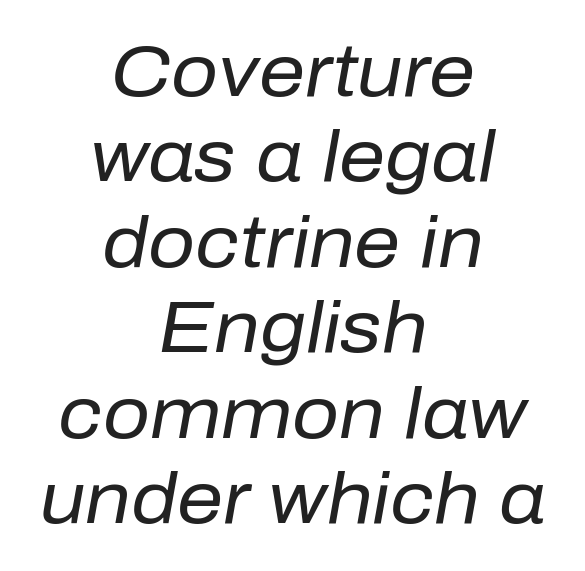
Q: Is the text bold? A: No.
Q: Is the text italic (slanted)? A: Yes, it leans right by about 10 degrees.
Q: Is the text underlined? A: No.
Q: How is the paragraph aligned? A: Centered.
Q: Is the spacing between letters normal or unusually wide? A: Normal.
Q: Width (condensed, normal, or wide)? A: Normal.
Q: Stroke contrast? A: Low.
Q: x-height? A: Medium.
Q: Monospaced? A: No.
